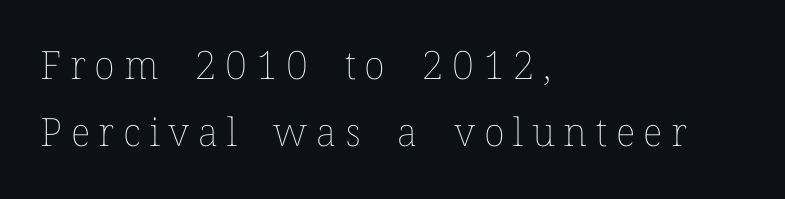
Q: Is the text bold? A: No.
Q: Is the text italic (slanted)? A: No, it is upright.
Q: Is the text underlined? A: No.
Q: How is the paragraph aligned? A: Left-aligned.
Q: Is the spacing between letters normal or unusually wide? A: Unusually wide.
Q: Width (condensed, normal, or wide)? A: Normal.
Q: Stroke contrast? A: Low.
Q: x-height? A: Medium.
Q: Monospaced? A: No.
